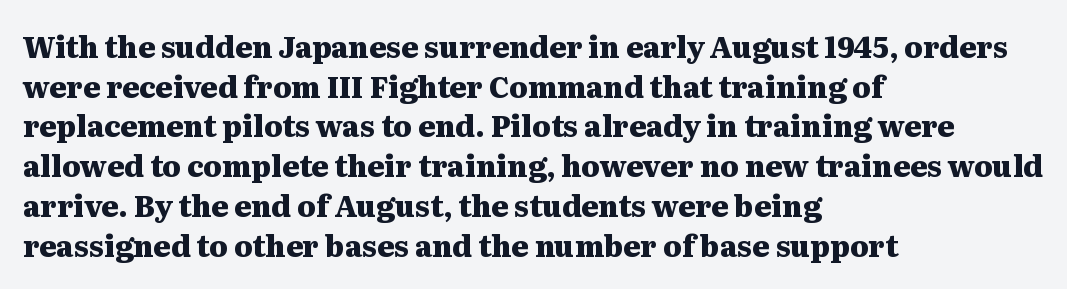
Q: Is the text bold? A: Yes.
Q: Is the text italic (slanted)? A: No, it is upright.
Q: Is the typeface a serif or a sans-serif typeface? A: Serif.
Q: Is the text underlined? A: No.
Q: How is the paragraph aligned? A: Left-aligned.
Q: Is the spacing between letters normal or unusually wide? A: Normal.
Q: Is the spacing between lines tight, normal or loose? A: Normal.
Q: Width (condensed, normal, or wide)? A: Wide.
Q: Stroke contrast? A: Medium.
Q: x-height? A: Medium.
Q: Monospaced? A: No.
